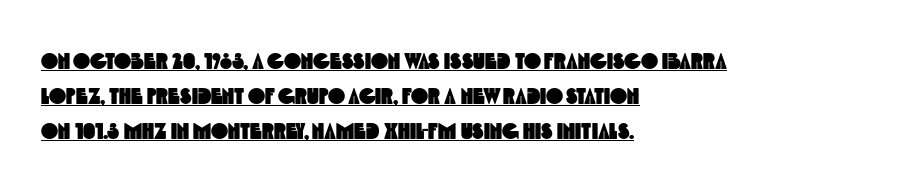
Q: Is the text underlined? A: Yes.
Q: How is the paragraph aligned? A: Left-aligned.
Q: Is the spacing between letters normal or unusually wide? A: Normal.
Q: Is the spacing between lines tight, normal or loose? A: Normal.
